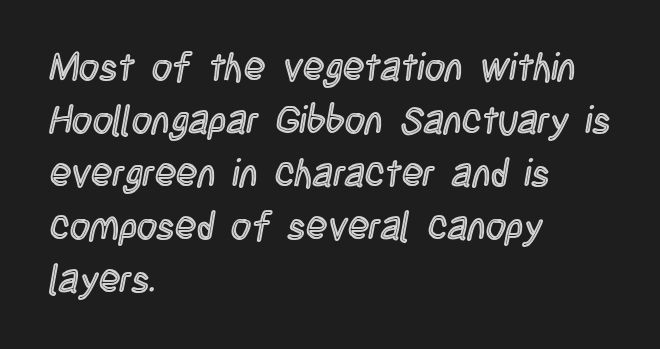
The image shows 39 px condensed type; set left-aligned, normal line spacing (1.36x), normal letter spacing, not underlined; a large x-height.
